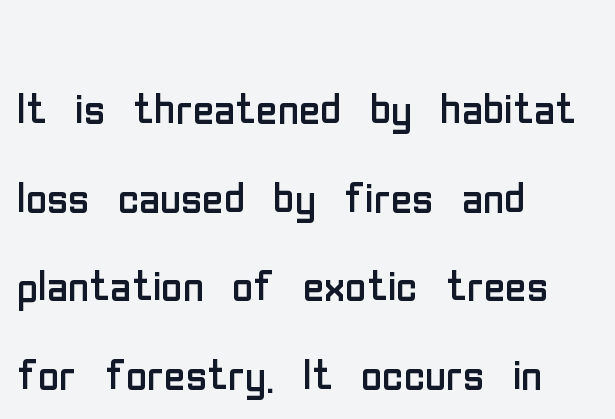
The image shows 58 px regular-weight, condensed sans-serif type, upright; set left-aligned, normal line spacing (1.53x), normal letter spacing, not underlined; low stroke contrast and a medium x-height.
